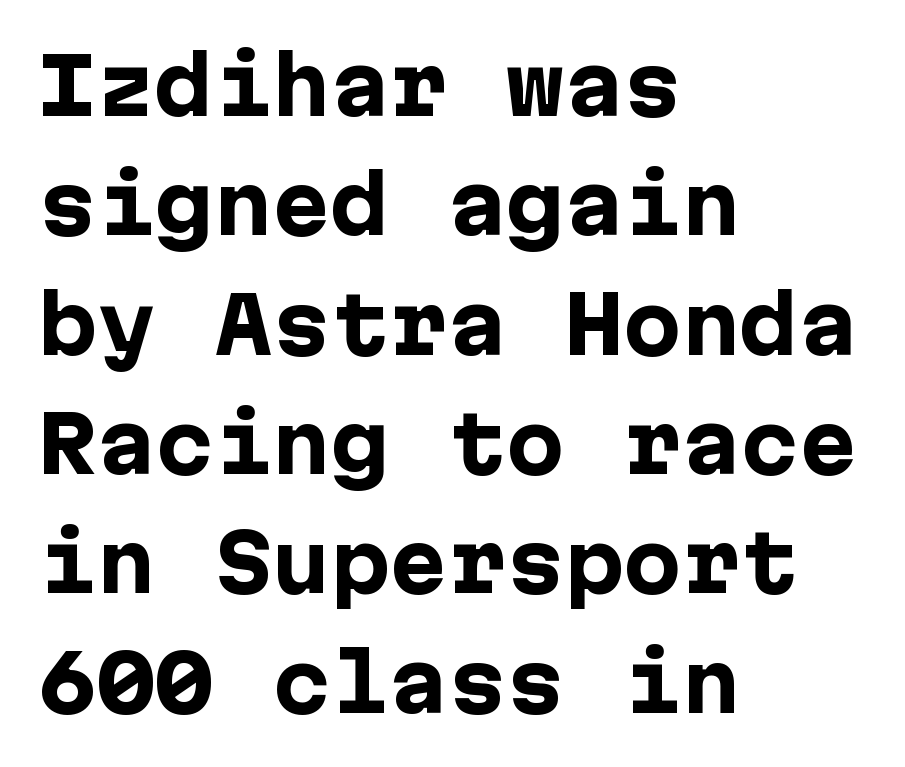
Each word holds together tightly as a unit, with standard inter-letter gaps. The lines sit at an ordinary, default distance from one another. Examine the stroke ends and you'll find no serifs. Tall strokes in this sample are plumb rather than angled.
